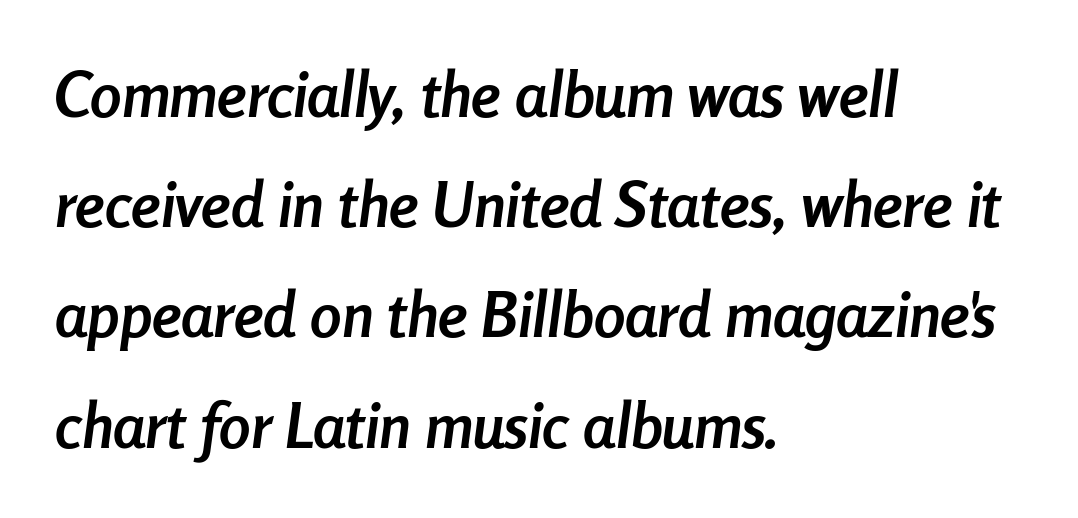
{"italic": "yes", "lean": "right", "slant_degrees": 8, "bold": "yes", "weight": "semibold", "width": "condensed", "stroke_contrast": "low", "x_height": "medium", "monospaced": "no", "underline": "no", "align": "left", "line_spacing_ratio": 1.75, "letter_spacing": "normal", "letter_spacing_em": 0.0, "glyph_px": 63}
